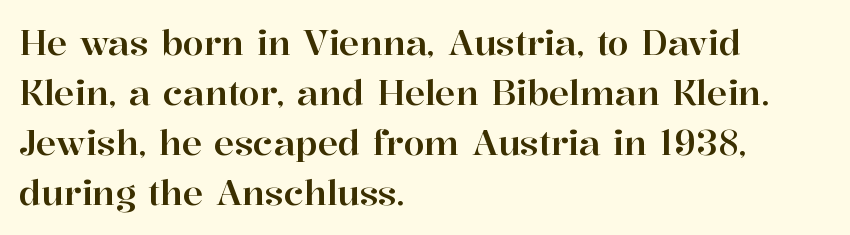
{"serif": "yes", "italic": "no", "width": "normal", "stroke_contrast": "high", "x_height": "medium", "monospaced": "no", "underline": "no", "align": "left", "line_spacing": "normal", "line_spacing_ratio": 1.47, "letter_spacing": "normal", "letter_spacing_em": 0.0, "glyph_px": 34}
